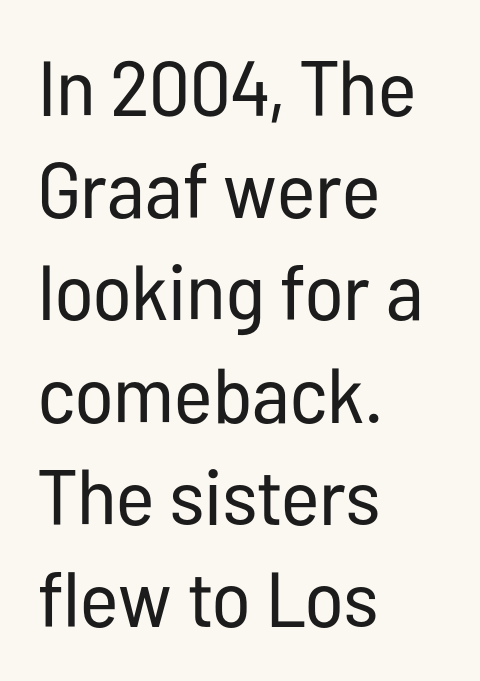
Q: Is the text bold? A: No.
Q: Is the text italic (slanted)? A: No, it is upright.
Q: Is the typeface a serif or a sans-serif typeface? A: Sans-serif.
Q: Is the text underlined? A: No.
Q: How is the paragraph aligned? A: Left-aligned.
Q: Is the spacing between letters normal or unusually wide? A: Normal.
Q: Is the spacing between lines tight, normal or loose? A: Normal.
Q: Width (condensed, normal, or wide)? A: Condensed.
Q: Stroke contrast? A: Low.
Q: x-height? A: Medium.
Q: Monospaced? A: No.
